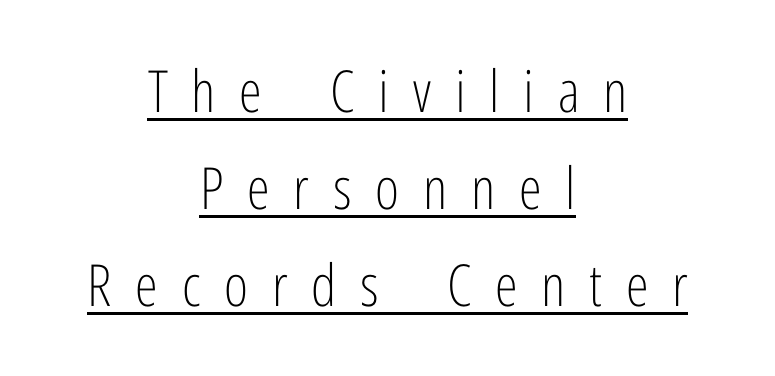
The image shows 58 px light, condensed sans-serif type, upright; set centered, normal line spacing (1.67x), unusually wide letter spacing (+0.41 em), underlined; low stroke contrast and a medium x-height.
